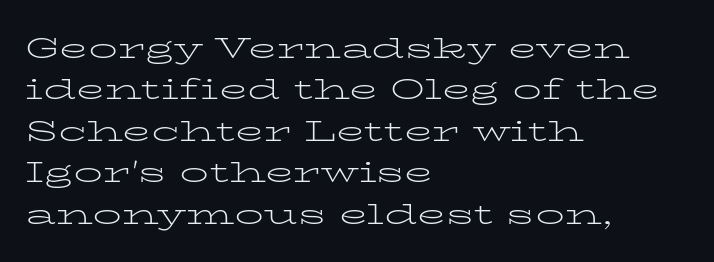
The image shows 29 px light, wide serif type, upright; set left-aligned, normal line spacing (1.43x), normal letter spacing, not underlined; low stroke contrast and a medium x-height.
